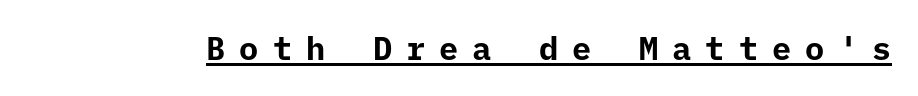
{"serif": "no", "italic": "no", "bold": "yes", "weight": "bold", "width": "normal", "stroke_contrast": "low", "x_height": "medium", "monospaced": "yes", "underline": "yes", "letter_spacing": "wide", "letter_spacing_em": 0.44, "glyph_px": 32}
